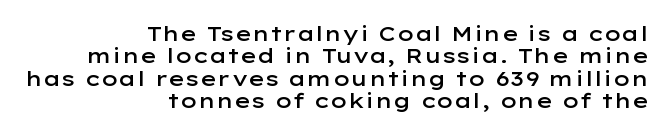
The image shows 21 px text type, upright; set right-aligned, tight line spacing (1.07x), normal letter spacing, not underlined.
